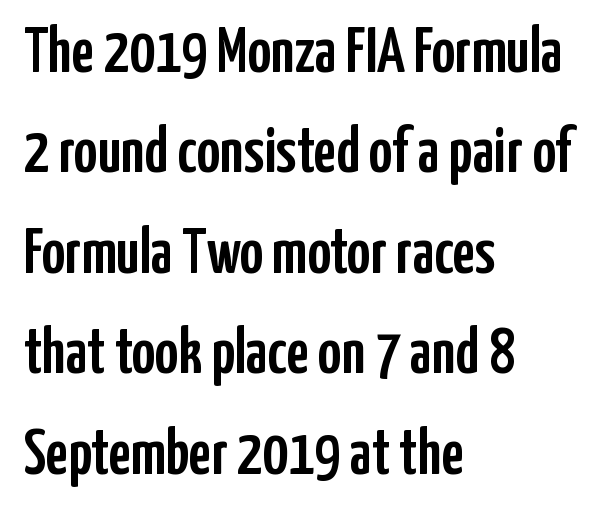
The image shows 64 px condensed sans-serif type, upright; set left-aligned, normal line spacing (1.57x), normal letter spacing, not underlined; low stroke contrast and a medium x-height.
